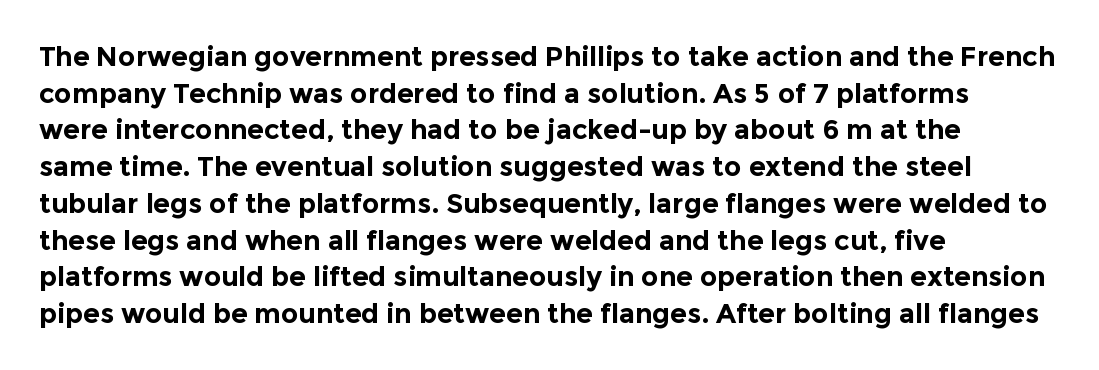
Q: Is the text bold? A: Yes.
Q: Is the text italic (slanted)? A: No, it is upright.
Q: Is the text underlined? A: No.
Q: How is the paragraph aligned? A: Left-aligned.
Q: Is the spacing between letters normal or unusually wide? A: Normal.
Q: Is the spacing between lines tight, normal or loose? A: Normal.
